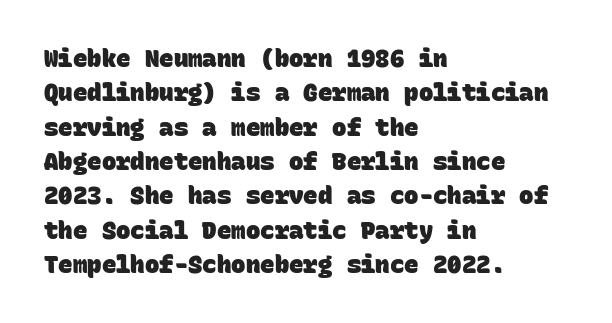
The image shows 24 px bold type; set left-aligned, normal line spacing (1.43x), normal letter spacing, not underlined.
